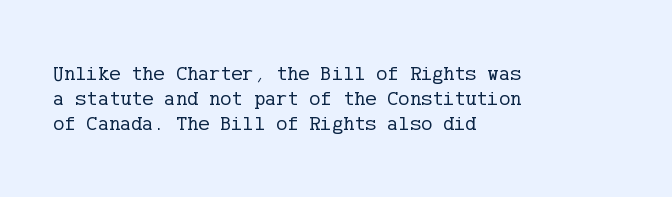
{"italic": "no", "bold": "no", "underline": "no", "align": "left", "line_spacing_ratio": 1.2, "letter_spacing": "normal", "letter_spacing_em": 0.0, "glyph_px": 21}
